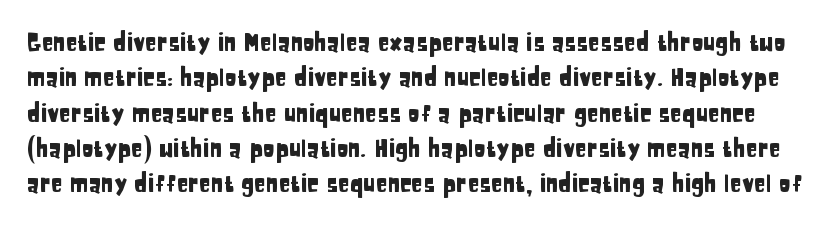
{"italic": "no", "underline": "no", "line_spacing": "normal", "line_spacing_ratio": 1.47, "letter_spacing": "normal", "letter_spacing_em": 0.0, "glyph_px": 24}
